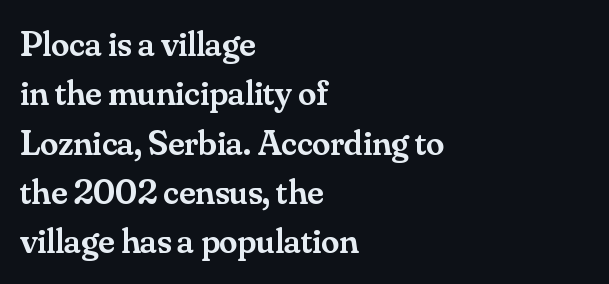
{"serif": "yes", "italic": "no", "bold": "semi", "weight": "semibold", "width": "normal", "stroke_contrast": "medium", "x_height": "small", "monospaced": "no", "underline": "no", "align": "left", "line_spacing": "normal", "line_spacing_ratio": 1.37, "letter_spacing": "normal", "letter_spacing_em": 0.0, "glyph_px": 36}
